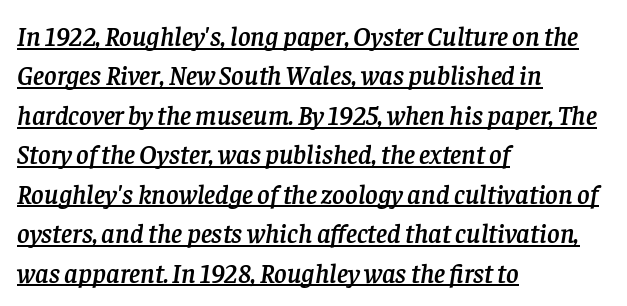
{"italic": "yes", "lean": "right", "slant_degrees": 8, "underline": "yes", "align": "left", "line_spacing": "normal", "line_spacing_ratio": 1.46, "letter_spacing": "normal", "letter_spacing_em": 0.0, "glyph_px": 27}
